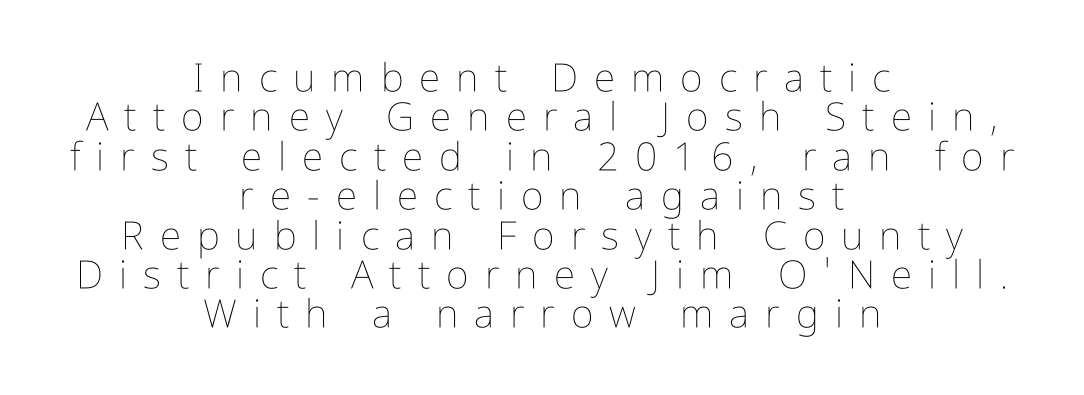
The image shows 39 px thin, condensed type, upright; set centered, tight line spacing (1.01x), unusually wide letter spacing (+0.41 em), not underlined; low stroke contrast and a medium x-height.
